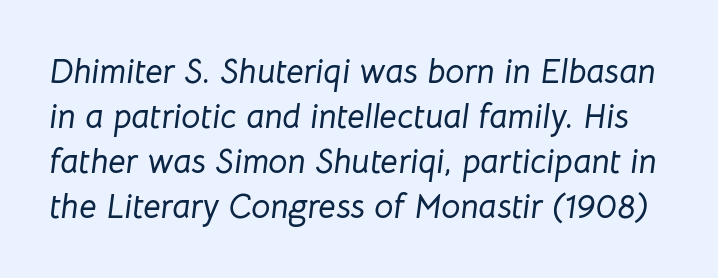
Q: Is the text italic (slanted)? A: Yes, it leans right by about 8 degrees.
Q: Is the text underlined? A: No.
Q: Is the spacing between letters normal or unusually wide? A: Normal.
Q: Is the spacing between lines tight, normal or loose? A: Normal.
Q: Width (condensed, normal, or wide)? A: Normal.
Q: Stroke contrast? A: Low.
Q: x-height? A: Medium.
Q: Monospaced? A: No.
